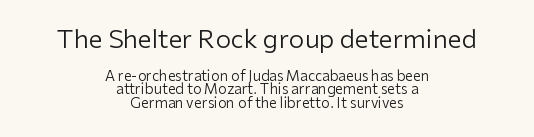
The image shows 25 px text type, upright; set centered, tight line spacing (0.96x), normal letter spacing, not underlined; the first (top) block is 1.79x larger.
